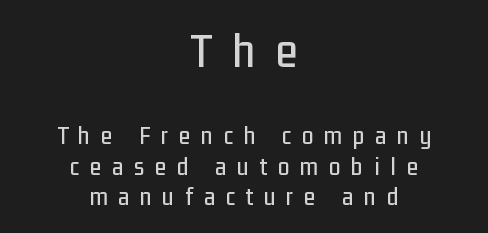
{"serif": "no", "italic": "no", "width": "condensed", "stroke_contrast": "low", "x_height": "medium", "monospaced": "no", "underline": "no", "align": "center", "line_spacing_ratio": 1.17, "letter_spacing": "wide", "letter_spacing_em": 0.42, "larger_block": "first", "size_ratio": 1.96, "glyph_px": 51}
